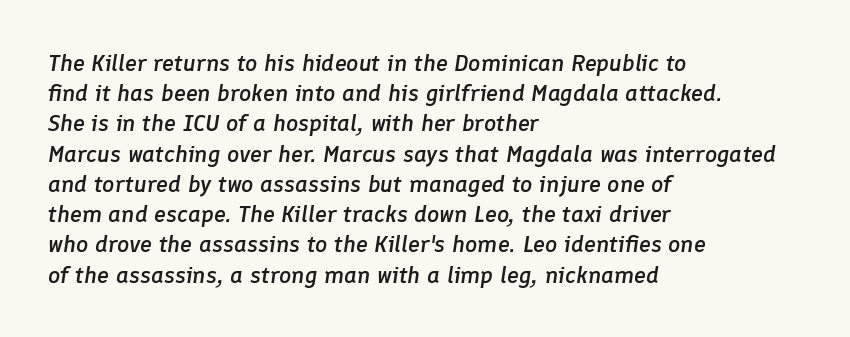
{"italic": "yes", "lean": "right", "slant_degrees": 8, "bold": "semi", "underline": "no", "align": "left", "line_spacing": "normal", "line_spacing_ratio": 1.26, "letter_spacing": "normal", "letter_spacing_em": 0.0, "glyph_px": 24}
